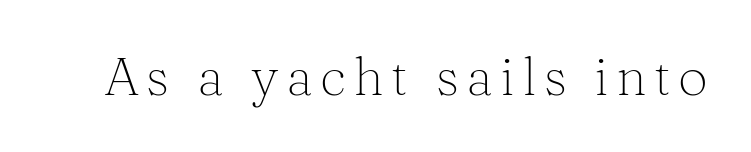
The image shows 53 px light serif type, upright; set not underlined; medium stroke contrast and a medium x-height.
